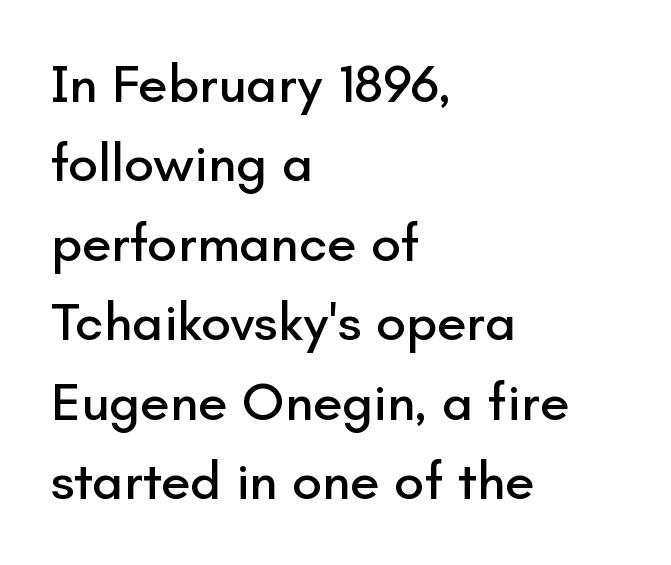
Compared with typical body copy, the letter spacing here is the same. Horizontally, the lines are justified to the leading edge only. In terms of leading, this rendering sits right in the middle. The characters display no serif detailing; their extremities are plain.
